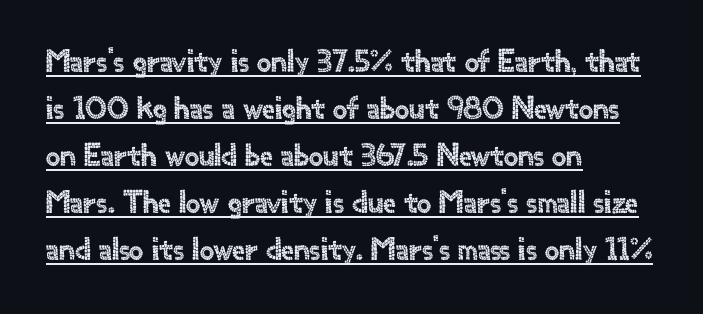
Nope, not italic — everything's standing straight. A sans-serif font was chosen for this passage. Caption: lettering with a line underneath. You could not count columns in this text — the font is proportionally spaced.
